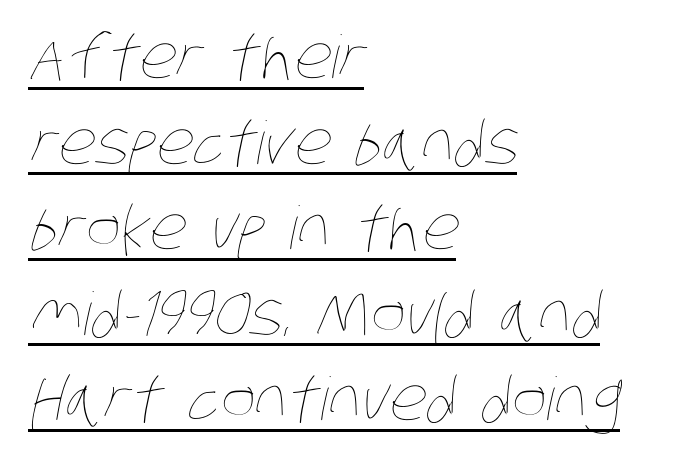
The image shows 59 px thin, condensed type; set left-aligned, normal line spacing (1.45x), normal letter spacing, underlined; low stroke contrast and a large x-height.
